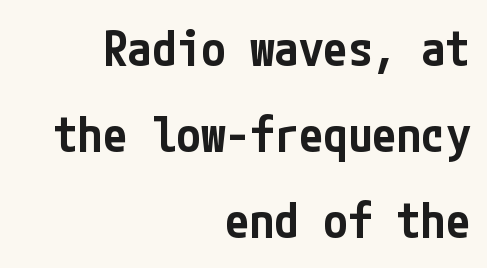
The image shows 49 px semibold, condensed sans-serif type, upright; set right-aligned, line spacing 1.76x, normal letter spacing, not underlined; low stroke contrast and a medium x-height.
